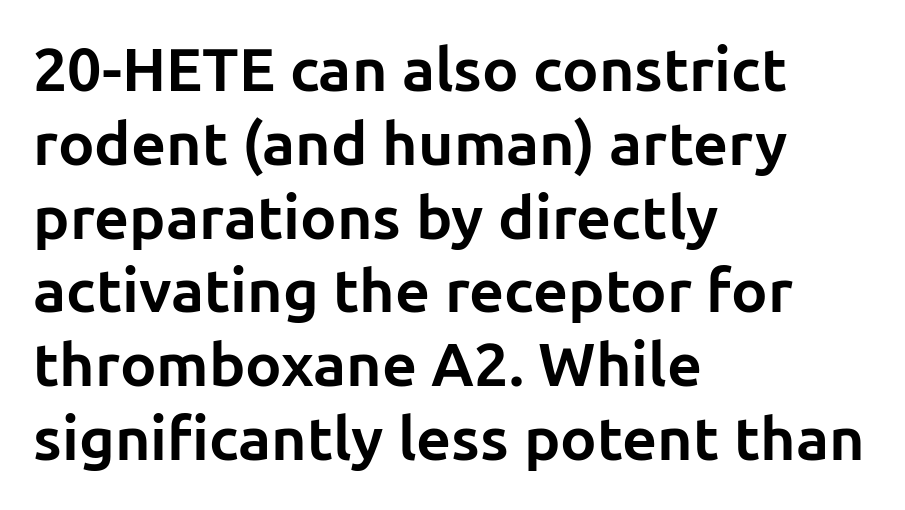
{"serif": "no", "italic": "no", "bold": "yes", "weight": "bold", "width": "normal", "stroke_contrast": "low", "x_height": "medium", "monospaced": "no", "underline": "no", "align": "left", "line_spacing_ratio": 1.21, "letter_spacing": "normal", "letter_spacing_em": 0.0, "glyph_px": 61}
